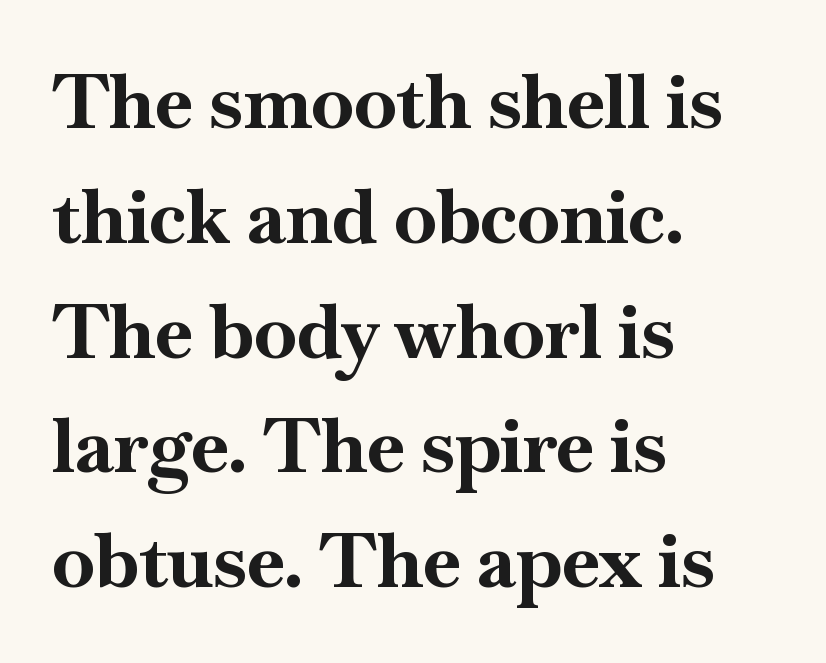
Q: Is the text bold? A: Yes.
Q: Is the text italic (slanted)? A: No, it is upright.
Q: Is the typeface a serif or a sans-serif typeface? A: Serif.
Q: Is the text underlined? A: No.
Q: How is the paragraph aligned? A: Left-aligned.
Q: Is the spacing between letters normal or unusually wide? A: Normal.
Q: Is the spacing between lines tight, normal or loose? A: Normal.
Q: Width (condensed, normal, or wide)? A: Normal.
Q: Stroke contrast? A: High.
Q: x-height? A: Small.
Q: Monospaced? A: No.
